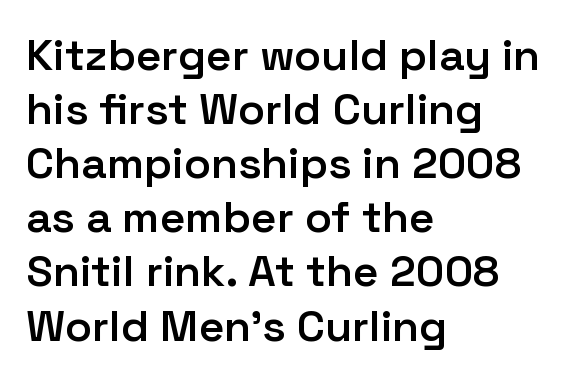
Q: Is the text bold? A: Semi-bold.
Q: Is the text italic (slanted)? A: No, it is upright.
Q: Is the typeface a serif or a sans-serif typeface? A: Sans-serif.
Q: Is the text underlined? A: No.
Q: How is the paragraph aligned? A: Left-aligned.
Q: Is the spacing between letters normal or unusually wide? A: Normal.
Q: Width (condensed, normal, or wide)? A: Normal.
Q: Stroke contrast? A: Low.
Q: x-height? A: Medium.
Q: Monospaced? A: No.
